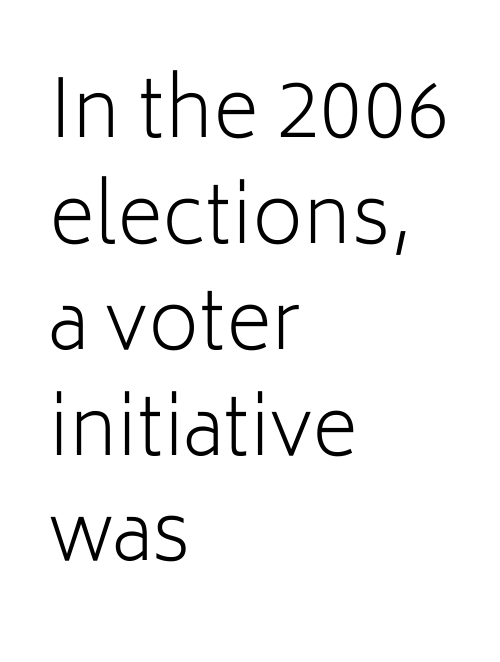
Between one letter and the next there's only the usual sliver of space. The specimen omits any rule beneath the text block's lines. Vertical spacing — default. The face used here is proportionally spaced, like ordinary book or web type. This reads as an unemphasized weight, regular at the heaviest.
